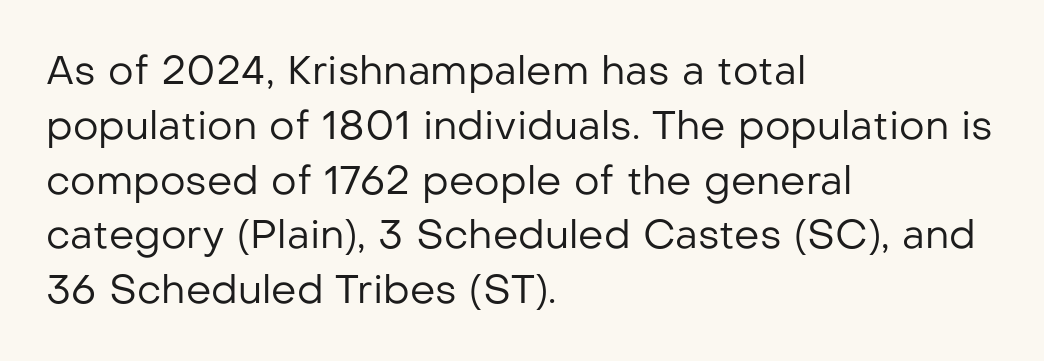
The image shows 40 px regular-weight sans-serif type, upright; set left-aligned, normal line spacing (1.37x), normal letter spacing, not underlined; low stroke contrast and a medium x-height.
